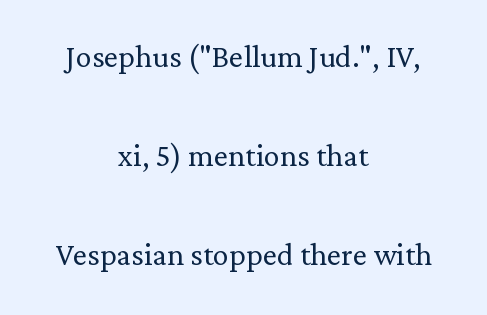
{"serif": "yes", "italic": "no", "bold": "no", "weight": "light", "width": "normal", "stroke_contrast": "low", "x_height": "medium", "monospaced": "no", "underline": "no", "align": "center", "line_spacing": "loose", "line_spacing_ratio": 2.48, "letter_spacing": "normal", "letter_spacing_em": 0.0, "glyph_px": 40}
